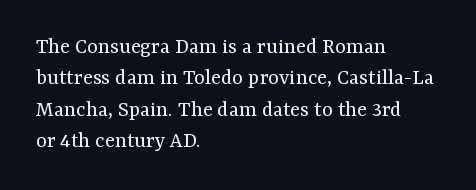
Q: Is the text bold? A: No.
Q: Is the text italic (slanted)? A: No, it is upright.
Q: Is the text underlined? A: No.
Q: How is the paragraph aligned? A: Left-aligned.
Q: Is the spacing between letters normal or unusually wide? A: Normal.
Q: Is the spacing between lines tight, normal or loose? A: Normal.
